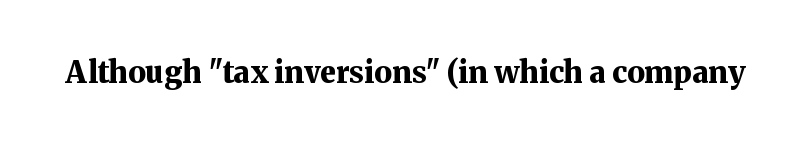
The image shows 30 px bold serif type, upright; set normal letter spacing, not underlined; medium stroke contrast and a medium x-height.
